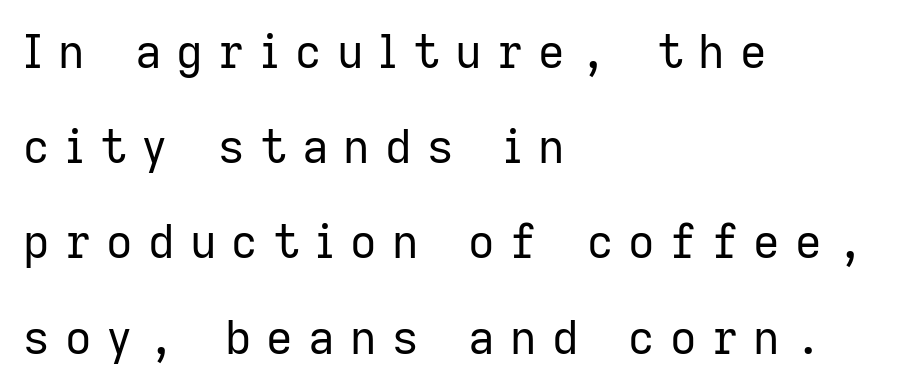
{"serif": "no", "italic": "no", "bold": "no", "weight": "regular", "width": "normal", "stroke_contrast": "low", "x_height": "medium", "monospaced": "no", "underline": "no", "align": "left", "line_spacing": "loose", "line_spacing_ratio": 2.07, "letter_spacing": "wide", "letter_spacing_em": 0.33, "glyph_px": 46}
